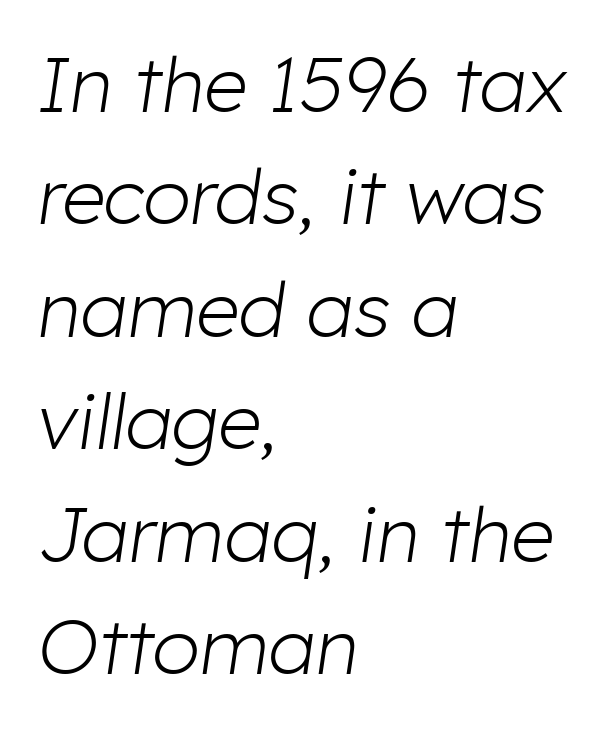
{"italic": "yes", "lean": "right", "slant_degrees": 8, "bold": "no", "weight": "light", "width": "normal", "stroke_contrast": "low", "x_height": "medium", "monospaced": "no", "underline": "no", "align": "left", "line_spacing": "normal", "line_spacing_ratio": 1.46, "letter_spacing": "normal", "letter_spacing_em": 0.0, "glyph_px": 77}
